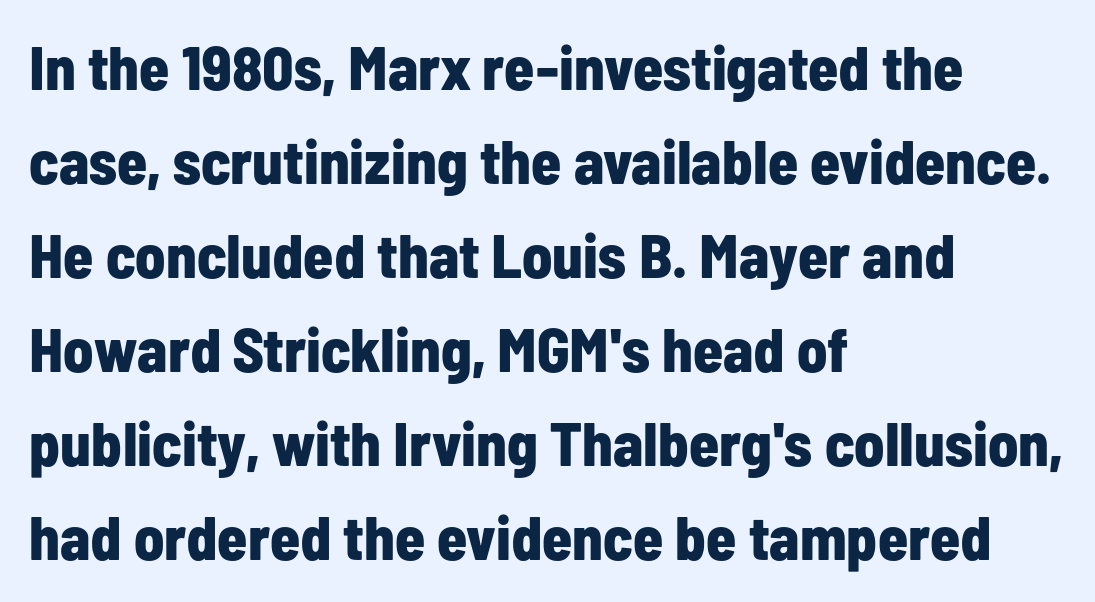
The image shows 61 px bold, condensed sans-serif type, upright; set left-aligned, normal line spacing (1.54x), normal letter spacing, not underlined; low stroke contrast and a medium x-height.
